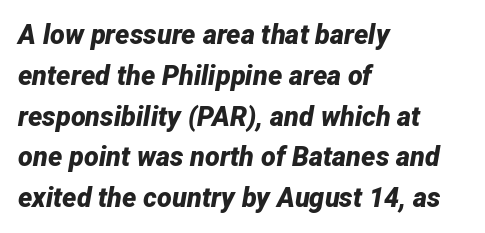
The image shows 27 px bold type, italic (leaning right); set left-aligned, normal line spacing (1.51x), normal letter spacing, not underlined.
